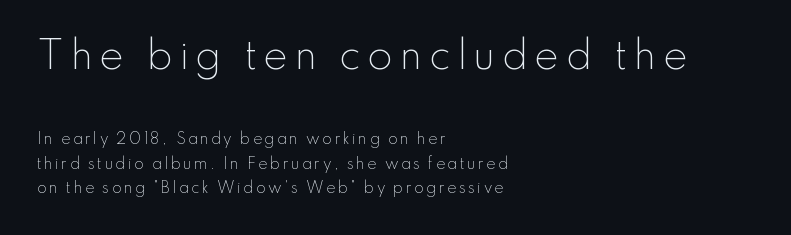
A bare baseline throughout the passage. Character widths vary here, with narrow letters taking less room than wide ones. Size hierarchy here favors the leading block over the trailing one. Serif or sans? Sans — the stroke terminals are bare.
